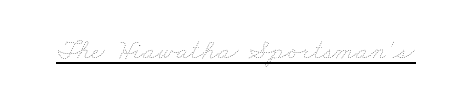
{"bold": "no", "weight": "thin", "width": "wide", "stroke_contrast": "low", "x_height": "small", "monospaced": "no", "underline": "yes", "letter_spacing": "normal", "letter_spacing_em": 0.0, "glyph_px": 28}
